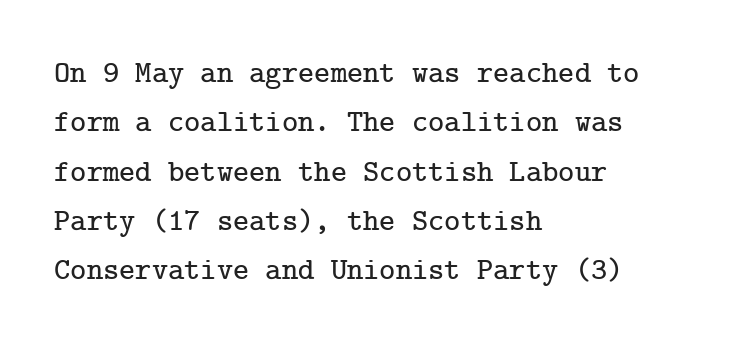
Q: Is the text italic (slanted)? A: No, it is upright.
Q: Is the typeface a serif or a sans-serif typeface? A: Serif.
Q: Is the text underlined? A: No.
Q: How is the paragraph aligned? A: Left-aligned.
Q: Is the spacing between letters normal or unusually wide? A: Normal.
Q: Is the spacing between lines tight, normal or loose? A: Normal.
Q: Width (condensed, normal, or wide)? A: Normal.
Q: Stroke contrast? A: Low.
Q: x-height? A: Medium.
